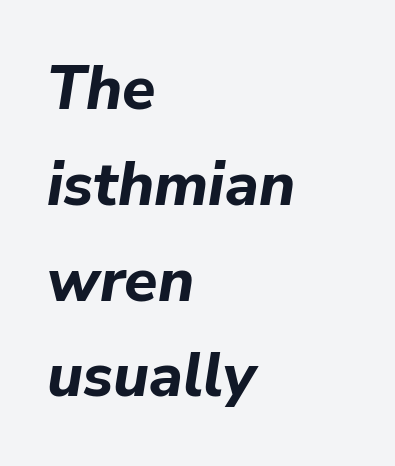
Q: Is the text bold? A: Yes.
Q: Is the text italic (slanted)? A: Yes, it leans right by about 9 degrees.
Q: Is the text underlined? A: No.
Q: How is the paragraph aligned? A: Left-aligned.
Q: Is the spacing between letters normal or unusually wide? A: Normal.
Q: Is the spacing between lines tight, normal or loose? A: Normal.
Q: Width (condensed, normal, or wide)? A: Normal.
Q: Stroke contrast? A: Low.
Q: x-height? A: Medium.
Q: Monospaced? A: No.
